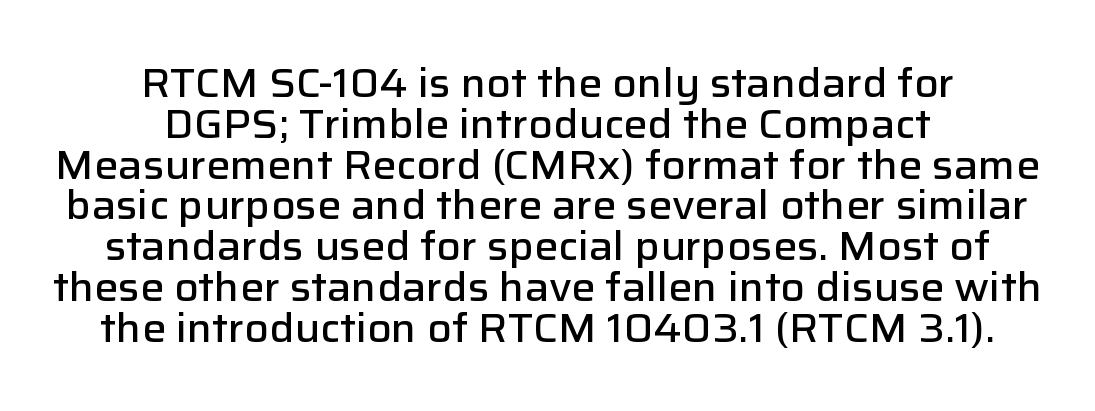
Does the weight exceed regular? Yes, but only to semibold. Note the varied advance widths — an 'i' is clearly narrower than an 'm'. Look at the tracking — it's just the regular setting, nothing added. Reading down the column, the eye jumps only a short way to each next line.
